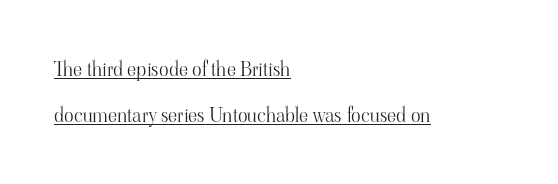
The image shows 20 px text type, upright; set left-aligned, loose line spacing (2.3x), normal letter spacing, underlined.
